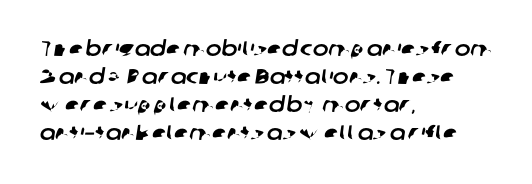
Q: Is the text underlined? A: No.
Q: How is the paragraph aligned? A: Left-aligned.
Q: Is the spacing between letters normal or unusually wide? A: Normal.
Q: Is the spacing between lines tight, normal or loose? A: Normal.
